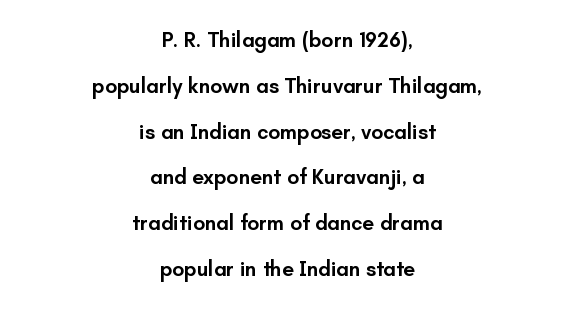
Q: Is the text bold? A: Semi-bold.
Q: Is the text italic (slanted)? A: No, it is upright.
Q: Is the text underlined? A: No.
Q: How is the paragraph aligned? A: Centered.
Q: Is the spacing between letters normal or unusually wide? A: Normal.
Q: Is the spacing between lines tight, normal or loose? A: Loose.
